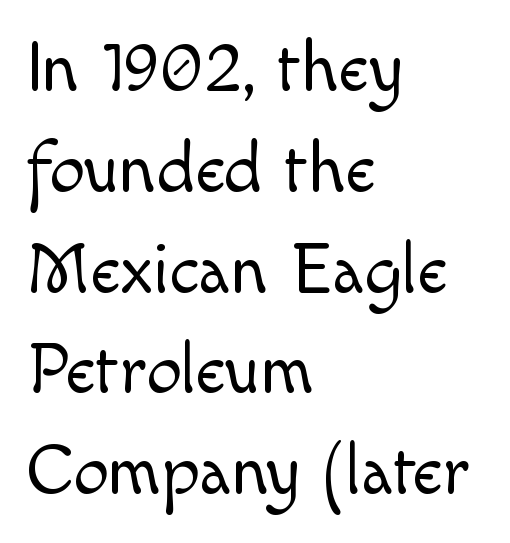
Is the letter spacing exaggerated? No — it looks like the ordinary default. No heavy texture on the line: the type isn't bold. The letters stand upright; this is a roman face. Layout note: lines flush left.
